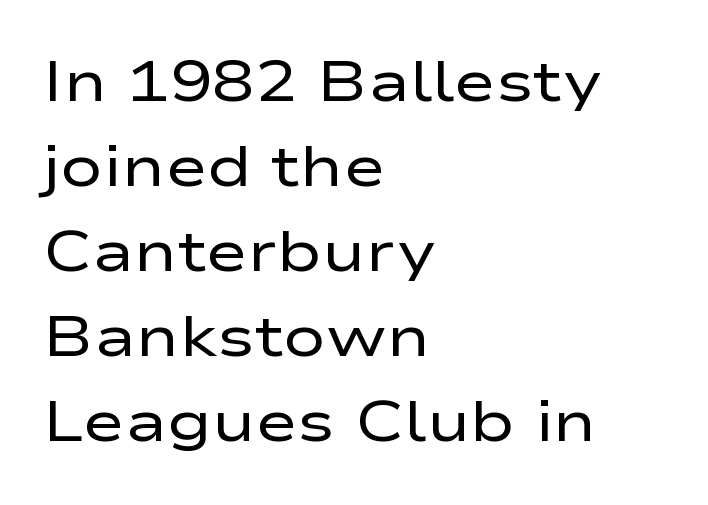
{"serif": "no", "italic": "no", "bold": "no", "weight": "regular", "width": "wide", "stroke_contrast": "low", "x_height": "medium", "monospaced": "no", "underline": "no", "align": "left", "line_spacing": "normal", "line_spacing_ratio": 1.49, "letter_spacing": "normal", "letter_spacing_em": 0.0, "glyph_px": 57}
